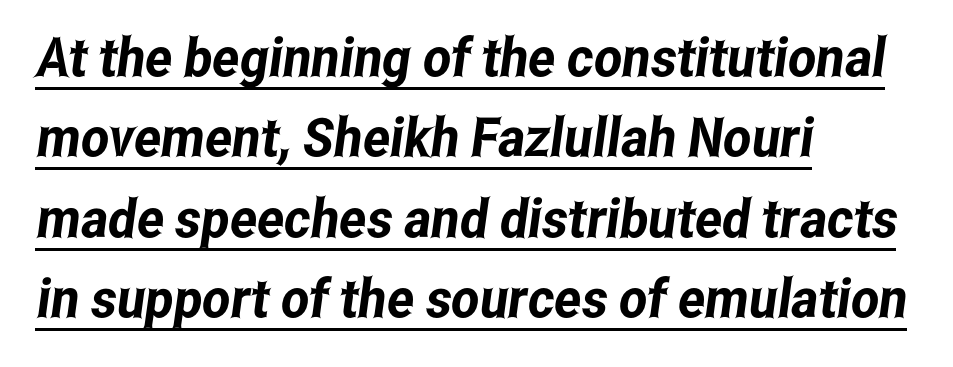
Are there feet on the stems? There aren't — it's a sans. The face used here is proportionally spaced, like ordinary book or web type. The glyphs are accompanied by a horizontal stroke just below them. The line texture is even and compact thanks to regular tracking. Compared with a centered layout, this one pins lines to the left instead. The designer left line spacing at the default.
